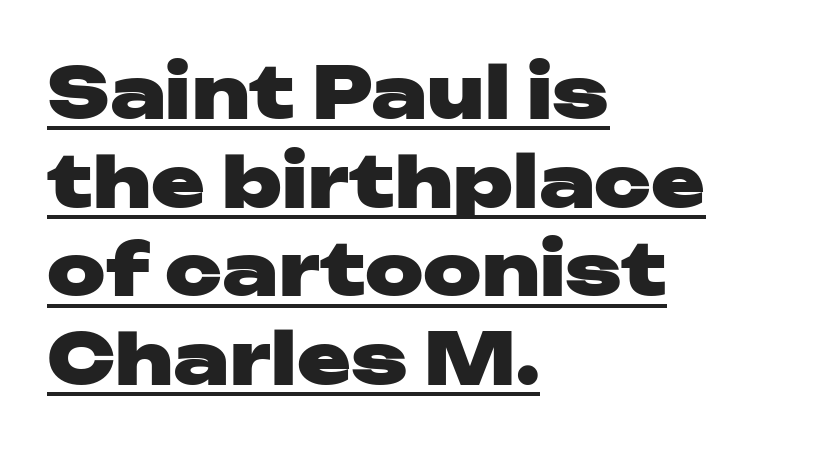
A roman cut, with each character standing at attention. Caption: standard tracking, unaltered. The passage shown is typed in a proportional face where columns would drift. These words are printed bold, with thick strokes throughout. In designer terms, the underline attribute is active on this setting.
